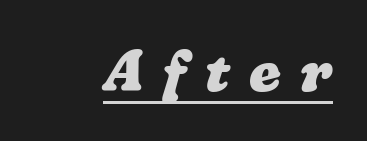
{"bold": "yes", "weight": "heavy", "width": "wide", "stroke_contrast": "low", "x_height": "medium", "monospaced": "no", "underline": "yes", "letter_spacing": "wide", "letter_spacing_em": 0.33, "glyph_px": 57}
